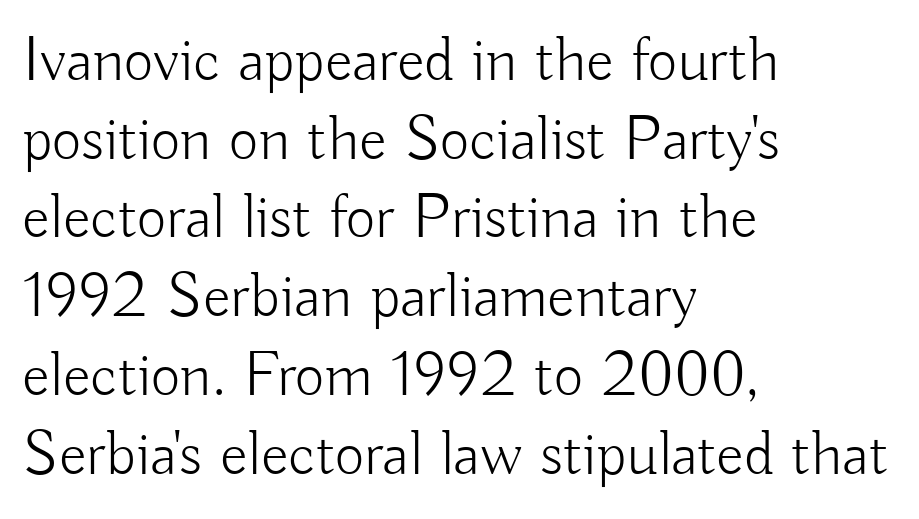
The image shows 64 px light sans-serif type, upright; set left-aligned, line spacing 1.23x, normal letter spacing, not underlined; low stroke contrast and a small x-height.
